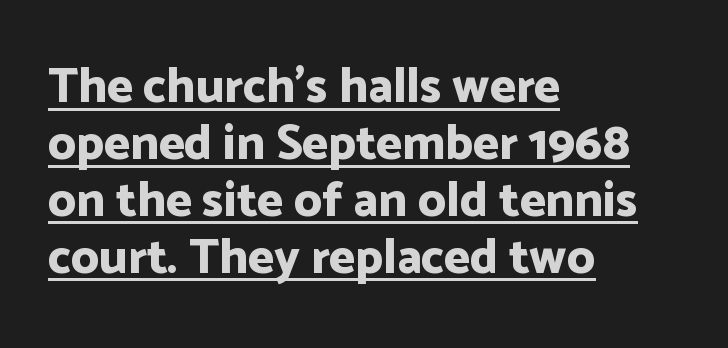
Beneath each row of characters lies a ruled line. Leftover space on each line is placed entirely after the last word. The characters display no serif detailing; their extremities are plain. Does extra space separate the letters? No, they use regular spacing. No italicization has been applied; the sample stays upright. Is the type bold? Yes — the strokes are clearly thick and heavy.
